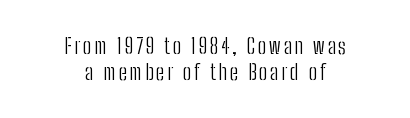
{"italic": "no", "bold": "no", "underline": "no", "align": "center", "line_spacing_ratio": 1.19, "glyph_px": 22}
